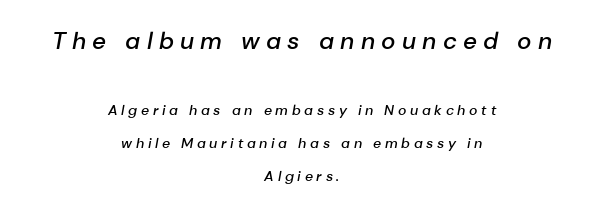
Q: Is the text bold? A: Semi-bold.
Q: Is the text italic (slanted)? A: Yes, it leans right by about 10 degrees.
Q: Is the text underlined? A: No.
Q: How is the paragraph aligned? A: Centered.
Q: Is the spacing between letters normal or unusually wide? A: Unusually wide.
Q: Is the spacing between lines tight, normal or loose? A: Loose.
Q: Which block of text is set in a larger size, the first (top) or the second (bottom)? A: The first (top) one.
